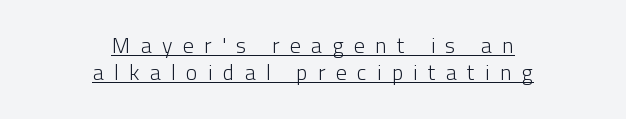
Q: Is the text bold? A: No.
Q: Is the text italic (slanted)? A: No, it is upright.
Q: Is the text underlined? A: Yes.
Q: How is the paragraph aligned? A: Centered.
Q: Is the spacing between letters normal or unusually wide? A: Unusually wide.
